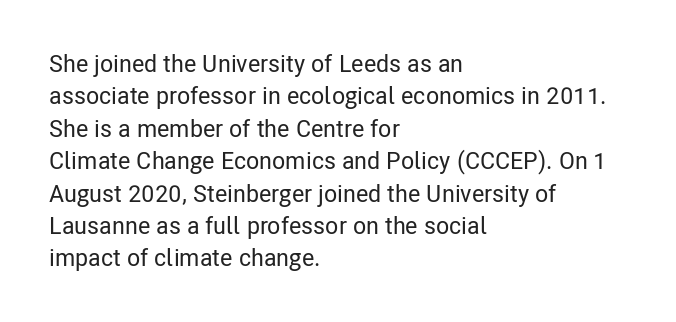
Q: Is the text italic (slanted)? A: No, it is upright.
Q: Is the text underlined? A: No.
Q: How is the paragraph aligned? A: Left-aligned.
Q: Is the spacing between letters normal or unusually wide? A: Normal.
Q: Is the spacing between lines tight, normal or loose? A: Normal.
